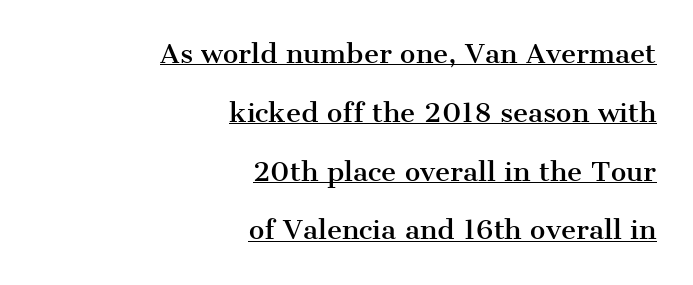
{"italic": "no", "underline": "yes", "align": "right", "line_spacing": "loose", "line_spacing_ratio": 2.26, "letter_spacing": "normal", "letter_spacing_em": 0.0, "glyph_px": 26}
